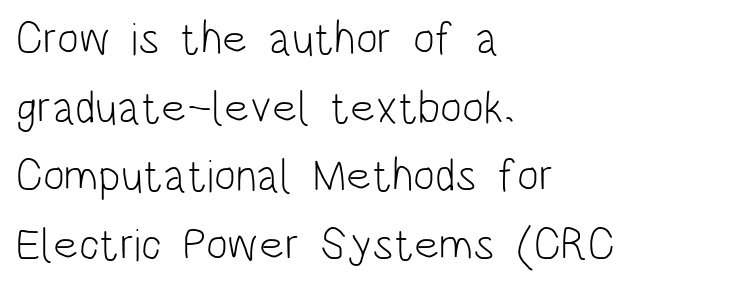
{"serif": "no", "italic": "no", "bold": "no", "weight": "light", "width": "condensed", "stroke_contrast": "low", "x_height": "large", "monospaced": "no", "underline": "no", "align": "left", "line_spacing": "normal", "line_spacing_ratio": 1.49, "letter_spacing": "normal", "letter_spacing_em": 0.0, "glyph_px": 46}
